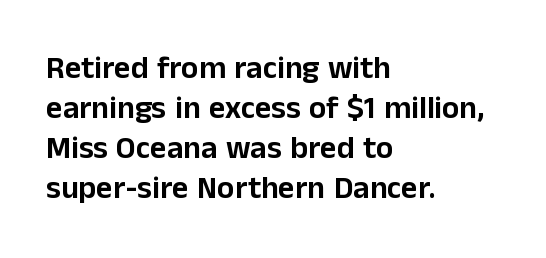
{"serif": "no", "italic": "no", "width": "normal", "stroke_contrast": "low", "x_height": "medium", "monospaced": "no", "underline": "no", "align": "left", "line_spacing": "normal", "line_spacing_ratio": 1.25, "letter_spacing": "normal", "letter_spacing_em": 0.0, "glyph_px": 32}
